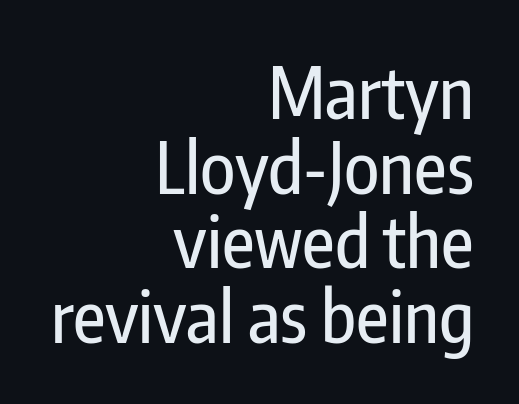
Q: Is the text italic (slanted)? A: No, it is upright.
Q: Is the typeface a serif or a sans-serif typeface? A: Sans-serif.
Q: Is the text underlined? A: No.
Q: How is the paragraph aligned? A: Right-aligned.
Q: Is the spacing between letters normal or unusually wide? A: Normal.
Q: Is the spacing between lines tight, normal or loose? A: Tight.
Q: Width (condensed, normal, or wide)? A: Condensed.
Q: Stroke contrast? A: Low.
Q: x-height? A: Medium.
Q: Monospaced? A: No.
